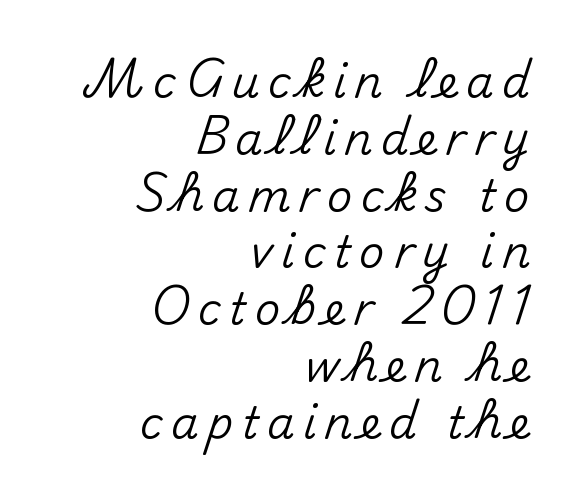
Only glyphs here, with clear space below each row. This block has exactly the height ordinary leading produces. Here the designer chose a conventional face with non-uniform glyph widths. These lines are set flush right with a ragged left edge.
